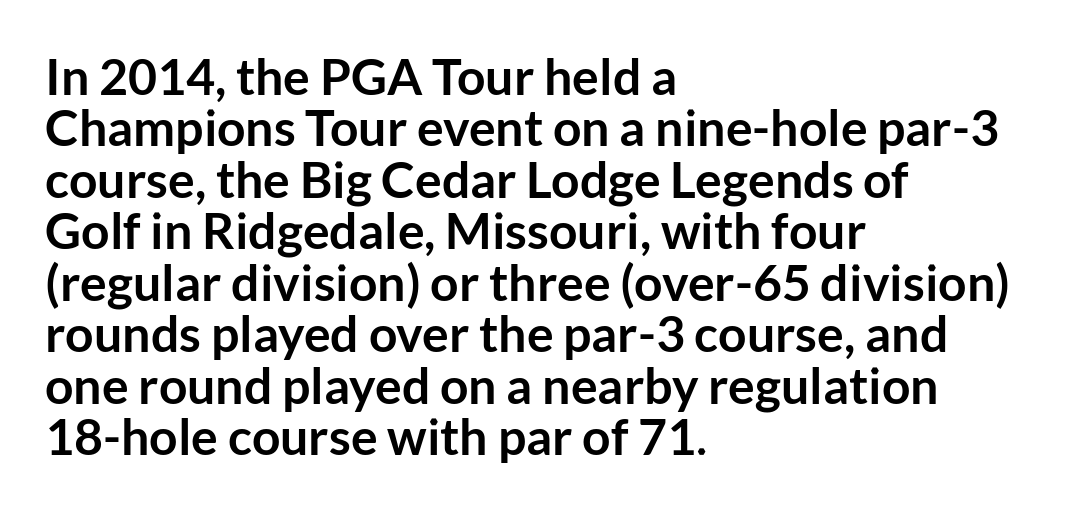
Q: Is the text bold? A: Yes.
Q: Is the text italic (slanted)? A: No, it is upright.
Q: Is the typeface a serif or a sans-serif typeface? A: Sans-serif.
Q: Is the text underlined? A: No.
Q: How is the paragraph aligned? A: Left-aligned.
Q: Is the spacing between letters normal or unusually wide? A: Normal.
Q: Is the spacing between lines tight, normal or loose? A: Tight.
Q: Width (condensed, normal, or wide)? A: Normal.
Q: Stroke contrast? A: Low.
Q: x-height? A: Medium.
Q: Monospaced? A: No.
